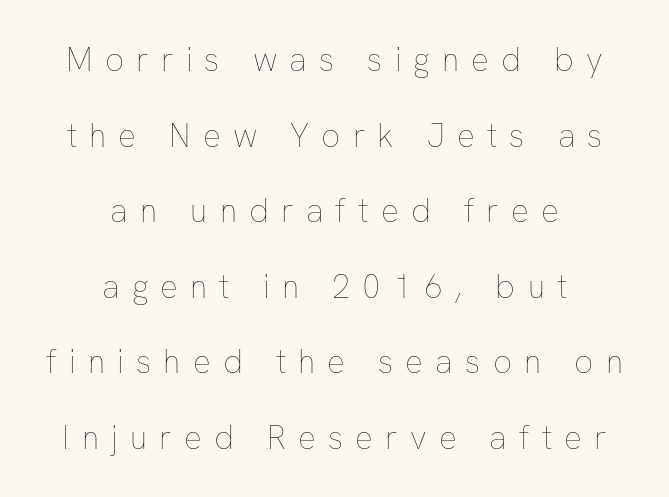
Looks like regular typesetting: each glyph gets only the width it needs. Vertical strokes here are truly vertical. The space directly below the letters is spotless. Does the copy run flush right? No — it is centered line by line. Whoever set this chose breathing room over compactness in the vertical rhythm.
